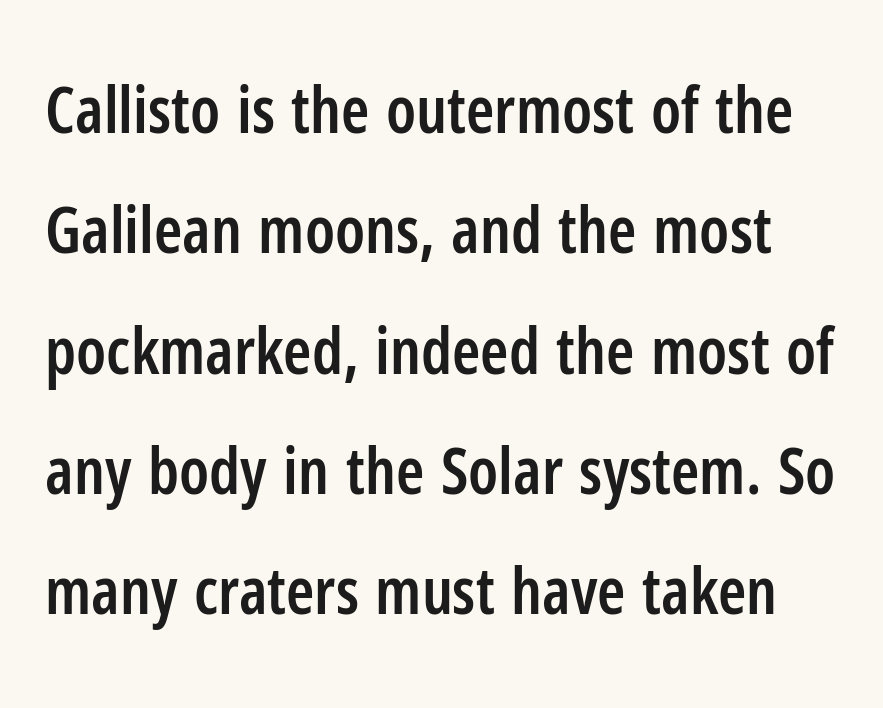
Q: Is the text bold? A: Semi-bold.
Q: Is the text italic (slanted)? A: No, it is upright.
Q: Is the typeface a serif or a sans-serif typeface? A: Sans-serif.
Q: Is the text underlined? A: No.
Q: Is the spacing between letters normal or unusually wide? A: Normal.
Q: Width (condensed, normal, or wide)? A: Condensed.
Q: Stroke contrast? A: Low.
Q: x-height? A: Medium.
Q: Monospaced? A: No.
